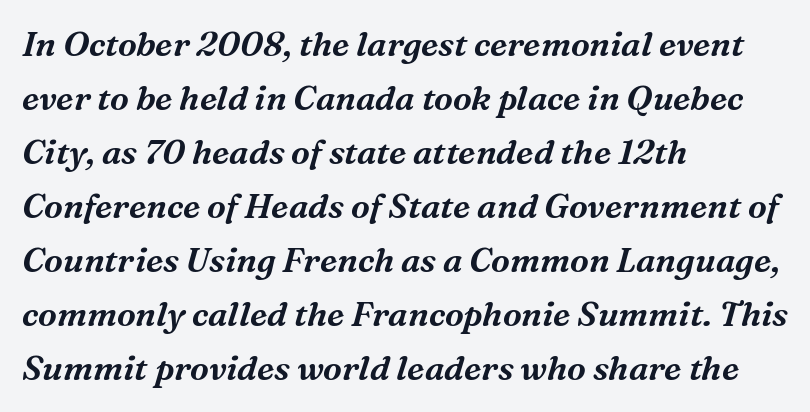
Letterform terminals end in serifs throughout the passage. The foot of each line stays bare and open. You could not count columns in this text — the font is proportionally spaced. The rows are spaced the way most documents space them. The specimen reads as italic at a glance.
